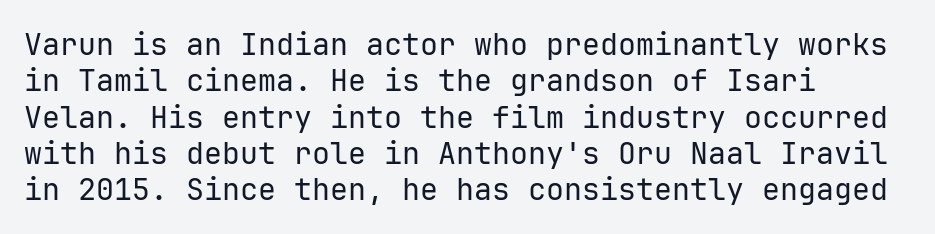
The typeface chosen for these lines omits serifs. The specimen omits any rule beneath the text block's lines. Compared with typical body copy, the letter spacing here is the same. Weight: regular or lighter.
